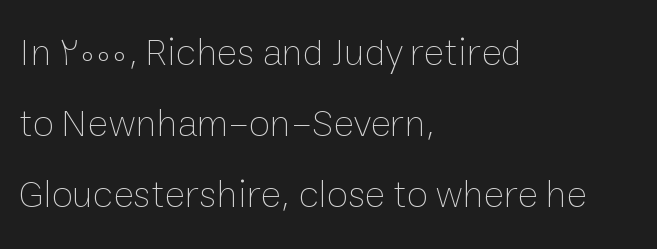
The image shows 39 px thin type, upright; set left-aligned, line spacing 1.82x, normal letter spacing, not underlined; low stroke contrast and a medium x-height.
